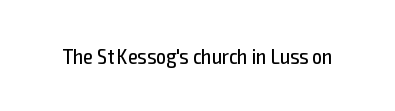
The image shows 22 px text type, upright; set normal letter spacing, not underlined.
